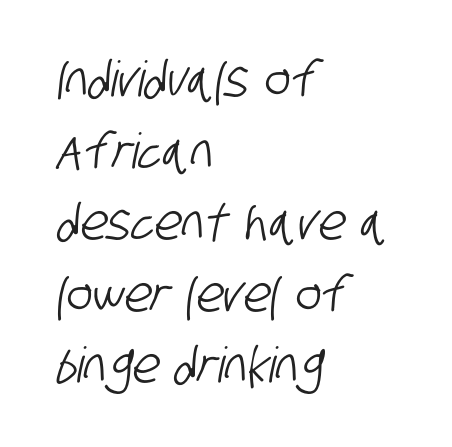
Where is the straight margin? On the left. Nothing sits at the stroke ends, so this counts as sans-serif. A typesetter would call this proportional, since set widths differ per character. The string is rendered with underlining switched off. The designer left line spacing at the default.
